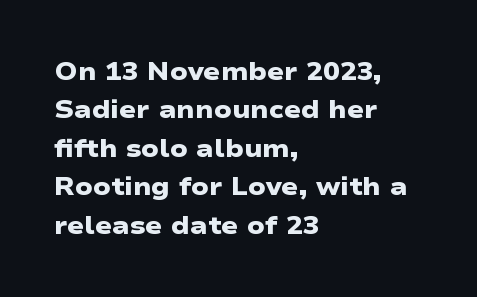
{"bold": "yes", "underline": "no", "align": "left", "line_spacing": "normal", "line_spacing_ratio": 1.54, "letter_spacing": "normal", "letter_spacing_em": 0.0, "glyph_px": 25}
